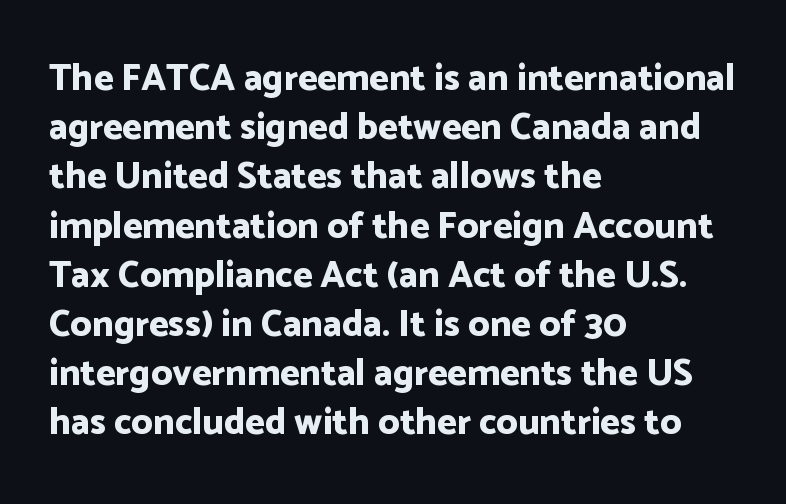
Q: Is the text bold? A: Yes.
Q: Is the text italic (slanted)? A: No, it is upright.
Q: Is the typeface a serif or a sans-serif typeface? A: Sans-serif.
Q: Is the text underlined? A: No.
Q: How is the paragraph aligned? A: Left-aligned.
Q: Is the spacing between letters normal or unusually wide? A: Normal.
Q: Is the spacing between lines tight, normal or loose? A: Normal.
Q: Width (condensed, normal, or wide)? A: Normal.
Q: Stroke contrast? A: Low.
Q: x-height? A: Medium.
Q: Monospaced? A: No.
